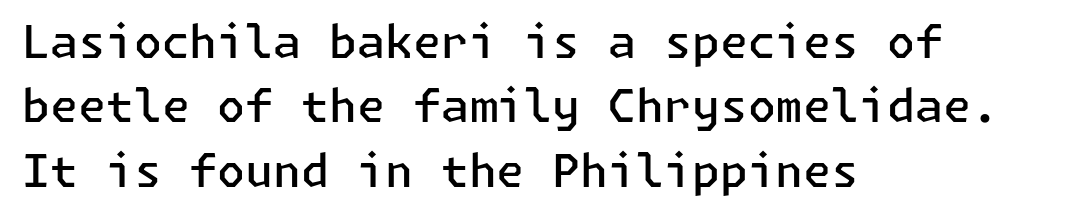
The image shows 45 px semibold sans-serif type, upright; set left-aligned, normal line spacing (1.43x), normal letter spacing, not underlined; low stroke contrast and a medium x-height.
